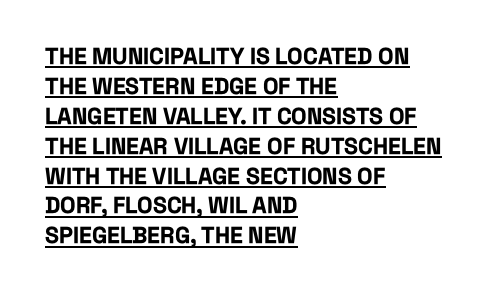
A student would call this left alignment; a typographer would say flush left, rag right. A full-strength bold gives these letters their thick strokes. This sample keeps an unexceptional amount of space between lines. Italic: no, the glyphs are upright roman. Underline: present.
